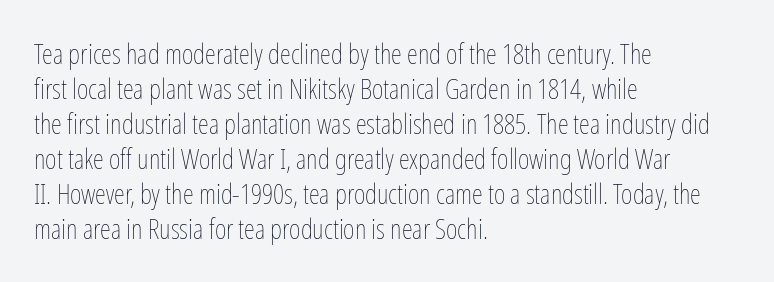
Q: Is the text bold? A: No.
Q: Is the text italic (slanted)? A: No, it is upright.
Q: Is the text underlined? A: No.
Q: How is the paragraph aligned? A: Left-aligned.
Q: Is the spacing between letters normal or unusually wide? A: Normal.
Q: Is the spacing between lines tight, normal or loose? A: Normal.
Q: Width (condensed, normal, or wide)? A: Condensed.
Q: Stroke contrast? A: Low.
Q: x-height? A: Medium.
Q: Monospaced? A: No.
